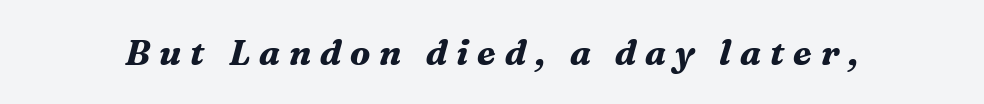
Weight check: bold — yes, fully. These lines have a slow, spaced-out rhythm from letter to letter. Any mark beneath the type? The region is blank. These lines are composed in type with serifs. A typesetter would call this proportional, since set widths differ per character.
